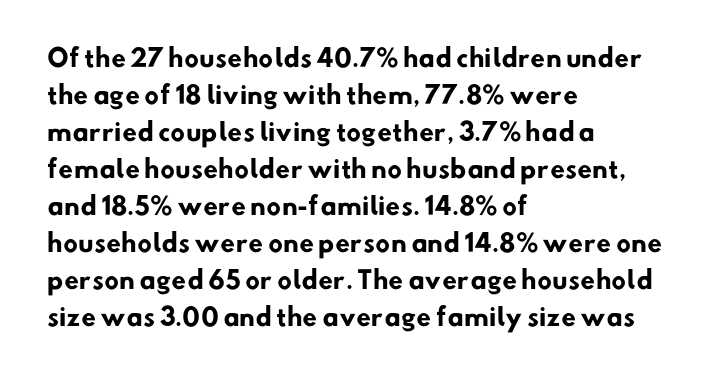
The image shows 24 px bold type; set left-aligned, normal line spacing (1.54x), normal letter spacing, not underlined.
